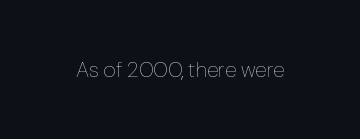
The image shows 22 px text type, upright; set normal letter spacing, not underlined.
